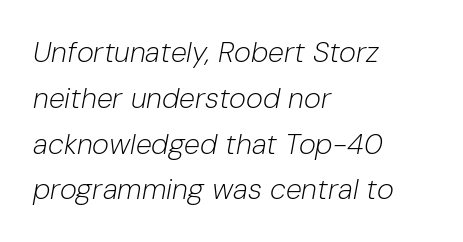
Q: Is the text bold? A: No.
Q: Is the text italic (slanted)? A: Yes, it leans right by about 10 degrees.
Q: Is the text underlined? A: No.
Q: How is the paragraph aligned? A: Left-aligned.
Q: Is the spacing between letters normal or unusually wide? A: Normal.
Q: Is the spacing between lines tight, normal or loose? A: Normal.
Q: Width (condensed, normal, or wide)? A: Normal.
Q: Stroke contrast? A: Low.
Q: x-height? A: Medium.
Q: Monospaced? A: No.
